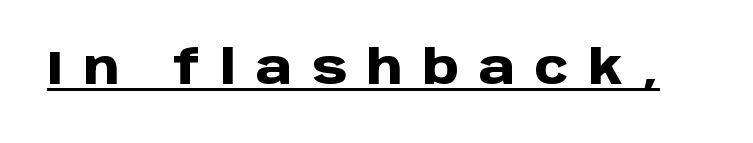
{"serif": "no", "italic": "no", "bold": "yes", "weight": "heavy", "width": "normal", "stroke_contrast": "low", "x_height": "large", "monospaced": "no", "underline": "yes", "letter_spacing": "wide", "letter_spacing_em": 0.43, "glyph_px": 46}
